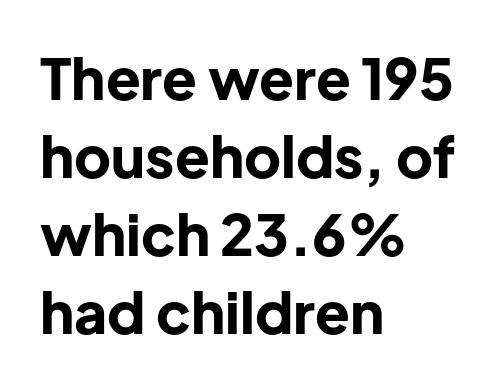
{"serif": "no", "italic": "no", "bold": "yes", "weight": "bold", "width": "normal", "stroke_contrast": "low", "x_height": "medium", "monospaced": "no", "underline": "no", "align": "left", "line_spacing": "normal", "line_spacing_ratio": 1.37, "letter_spacing": "normal", "letter_spacing_em": 0.0, "glyph_px": 57}
